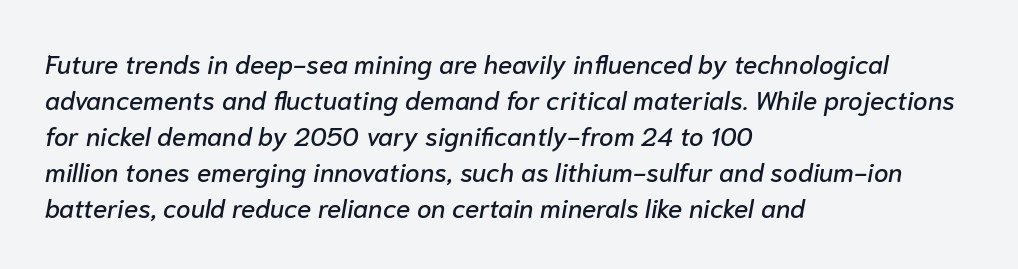
The image shows 26 px text type, italic (leaning right); set left-aligned, normal line spacing (1.38x), normal letter spacing, not underlined.
